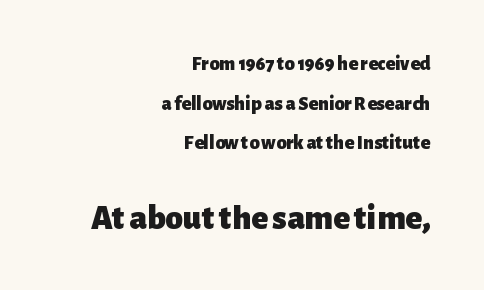
Q: Is the text bold? A: Yes.
Q: Is the text italic (slanted)? A: No, it is upright.
Q: Is the typeface a serif or a sans-serif typeface? A: Sans-serif.
Q: Is the text underlined? A: No.
Q: How is the paragraph aligned? A: Right-aligned.
Q: Is the spacing between letters normal or unusually wide? A: Normal.
Q: Is the spacing between lines tight, normal or loose? A: Loose.
Q: Which block of text is set in a larger size, the first (top) or the second (bottom)? A: The second (bottom) one.
Q: Width (condensed, normal, or wide)? A: Normal.
Q: Stroke contrast? A: Low.
Q: x-height? A: Medium.
Q: Monospaced? A: No.
